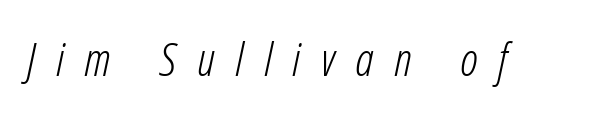
You could not count columns in this text — the font is proportionally spaced. The glyphs look as if they've been sheared to an angle. Stems and bowls with no extra thickness — not bold. Substantial extra tracking has been applied to these lines. The glyphs are unaccompanied by any horizontal stroke below them.
